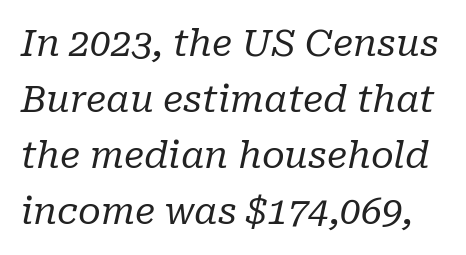
The image shows 37 px regular-weight serif type, italic (leaning right); set normal line spacing (1.51x), normal letter spacing, not underlined; low stroke contrast and a medium x-height.
